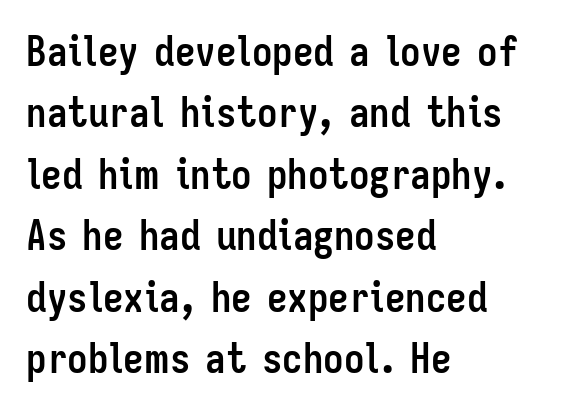
Is the type bold? Yes — the strokes are clearly thick and heavy. In terms of leading, this rendering sits right in the middle. Characters remain perfectly vertical along every line. The gap between lines stays unmarked. Examine the stroke ends and you'll find no serifs.
